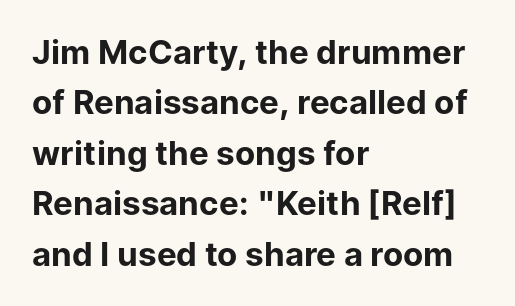
Q: Is the text bold? A: Yes.
Q: Is the text italic (slanted)? A: No, it is upright.
Q: Is the typeface a serif or a sans-serif typeface? A: Sans-serif.
Q: Is the text underlined? A: No.
Q: How is the paragraph aligned? A: Left-aligned.
Q: Is the spacing between letters normal or unusually wide? A: Normal.
Q: Is the spacing between lines tight, normal or loose? A: Normal.
Q: Width (condensed, normal, or wide)? A: Normal.
Q: Stroke contrast? A: Low.
Q: x-height? A: Medium.
Q: Monospaced? A: No.
